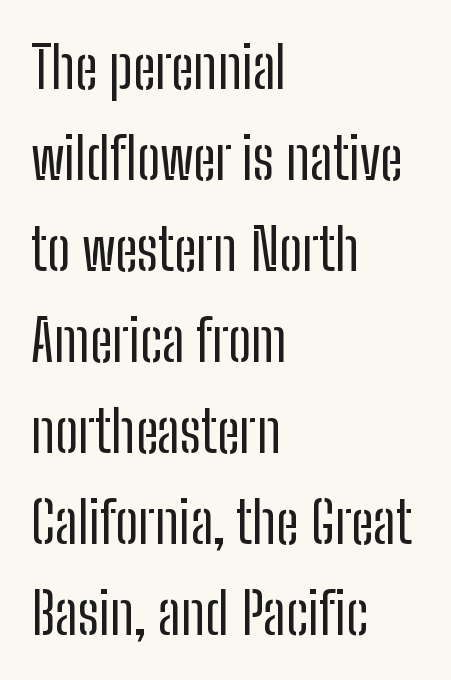
The image shows 58 px regular-weight, condensed sans-serif type, upright; set left-aligned, normal line spacing (1.57x), normal letter spacing, not underlined; low stroke contrast and a medium x-height.
